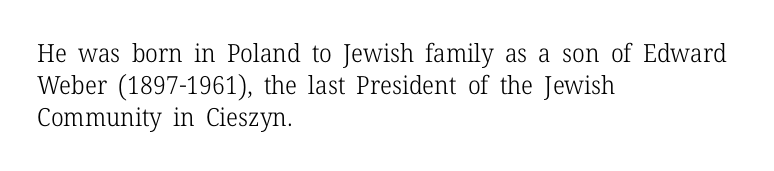
Q: Is the text bold? A: No.
Q: Is the text italic (slanted)? A: No, it is upright.
Q: Is the text underlined? A: No.
Q: How is the paragraph aligned? A: Left-aligned.
Q: Is the spacing between letters normal or unusually wide? A: Normal.
Q: Is the spacing between lines tight, normal or loose? A: Normal.
